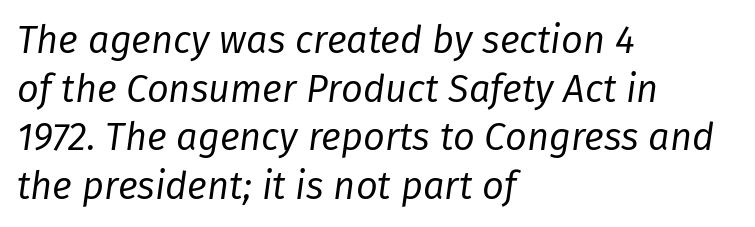
Q: Is the text bold? A: No.
Q: Is the text italic (slanted)? A: Yes, it leans right by about 8 degrees.
Q: Is the text underlined? A: No.
Q: How is the paragraph aligned? A: Left-aligned.
Q: Is the spacing between letters normal or unusually wide? A: Normal.
Q: Is the spacing between lines tight, normal or loose? A: Normal.
Q: Width (condensed, normal, or wide)? A: Normal.
Q: Stroke contrast? A: Low.
Q: x-height? A: Medium.
Q: Monospaced? A: No.
